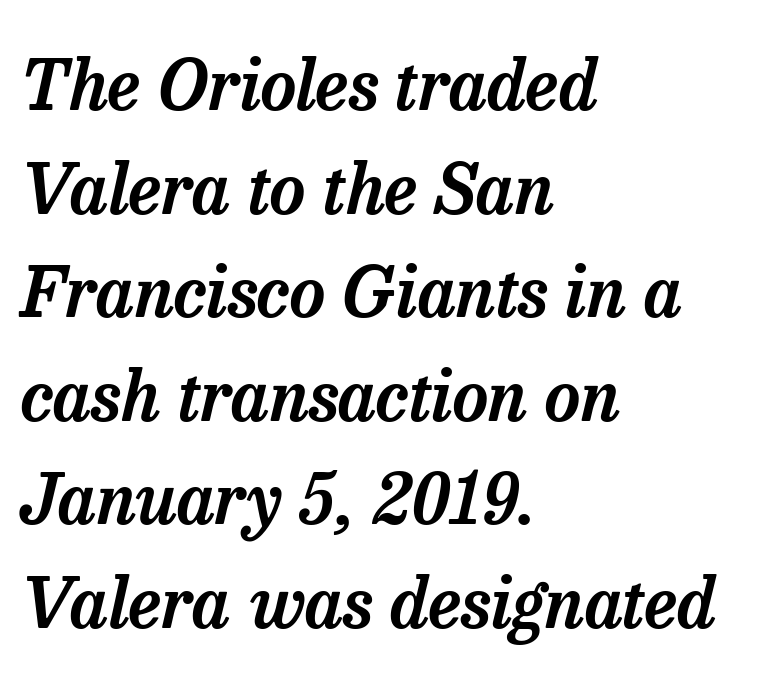
Q: Is the text italic (slanted)? A: Yes, it leans right by about 13 degrees.
Q: Is the typeface a serif or a sans-serif typeface? A: Serif.
Q: Is the text underlined? A: No.
Q: How is the paragraph aligned? A: Left-aligned.
Q: Is the spacing between letters normal or unusually wide? A: Normal.
Q: Is the spacing between lines tight, normal or loose? A: Normal.
Q: Width (condensed, normal, or wide)? A: Normal.
Q: Stroke contrast? A: Low.
Q: x-height? A: Medium.
Q: Monospaced? A: No.
